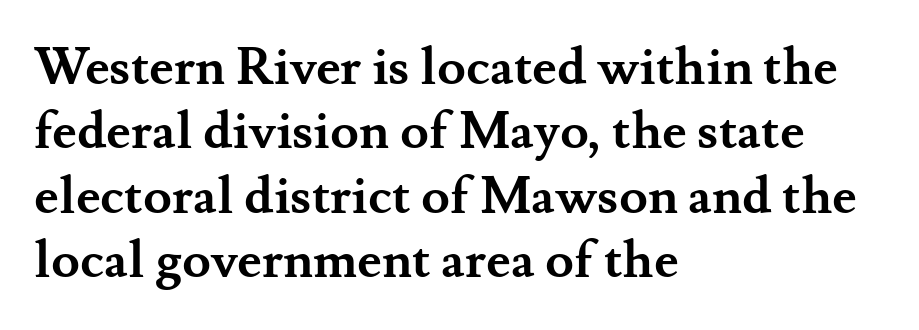
The space directly below the letters is spotless. Notice how thick the strokes are: this is what a full bold looks like. The tracking reads as untouched default to a designer's eye. The passage shown is typeset with a serif family. The ragged edge is on the right, which tells us the setting is flush left.
